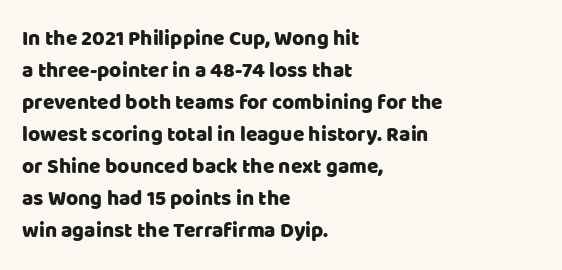
{"italic": "no", "underline": "no", "align": "left", "line_spacing": "normal", "line_spacing_ratio": 1.52, "letter_spacing": "normal", "letter_spacing_em": 0.0, "glyph_px": 21}
